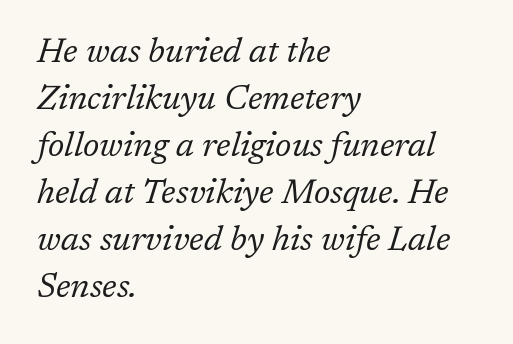
Honestly, the letter spacing is just normal — you wouldn't notice it. The lines sit at an ordinary, default distance from one another. Anything drawn beneath the words? Only blank space. This sample uses a serif face. The face used here is proportionally spaced, like ordinary book or web type.
